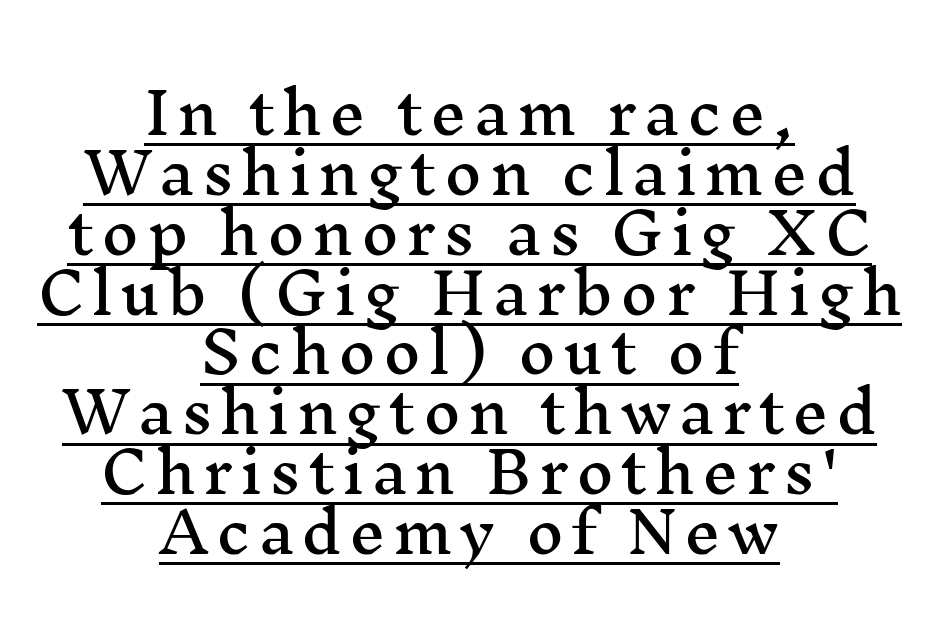
The image shows 57 px wide serif type, upright; set centered, tight line spacing (1.05x), underlined; medium stroke contrast and a medium x-height.
